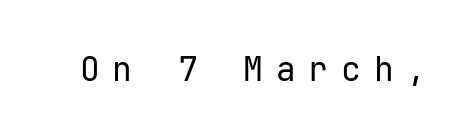
Q: Is the text bold? A: No.
Q: Is the text italic (slanted)? A: No, it is upright.
Q: Is the typeface a serif or a sans-serif typeface? A: Sans-serif.
Q: Is the text underlined? A: No.
Q: Is the spacing between letters normal or unusually wide? A: Unusually wide.
Q: Width (condensed, normal, or wide)? A: Normal.
Q: Stroke contrast? A: Low.
Q: x-height? A: Medium.
Q: Monospaced? A: Yes.
